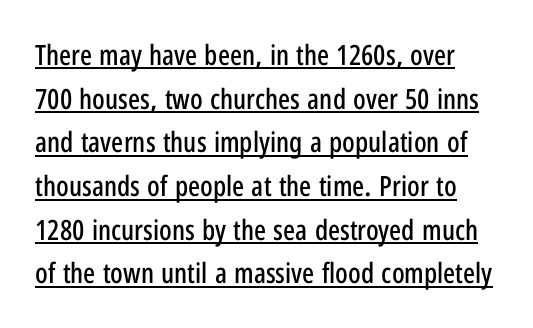
The image shows 28 px condensed sans-serif type, upright; set normal line spacing (1.56x), normal letter spacing, underlined; low stroke contrast and a medium x-height.
